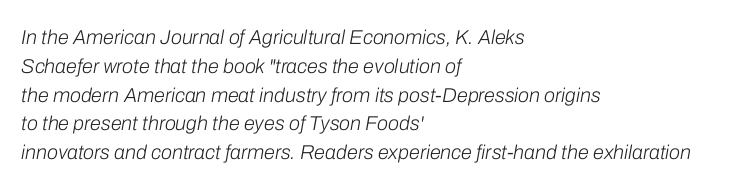
Think standard paragraph weight, or any step lighter than that. Which margin do the lines hug? The left one — the right edge is uneven. How would I describe the line gaps? Plain and ordinary. Quick note: underline off. Does the lettering tilt? It does — this is italic.
